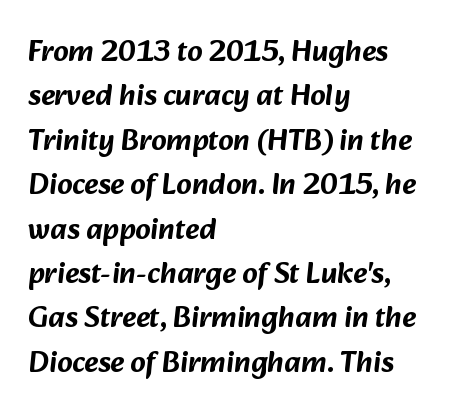
{"serif": "no", "width": "normal", "stroke_contrast": "low", "x_height": "medium", "monospaced": "no", "underline": "no", "align": "left", "line_spacing": "normal", "line_spacing_ratio": 1.48, "letter_spacing": "normal", "letter_spacing_em": 0.0, "glyph_px": 30}
